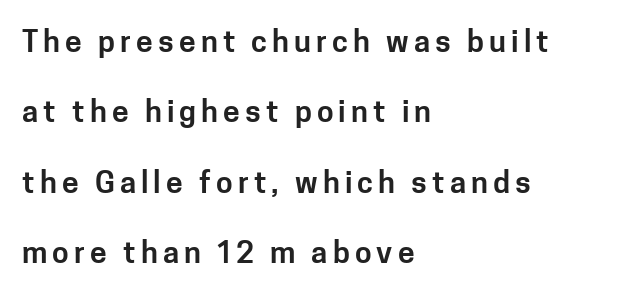
{"serif": "no", "italic": "no", "width": "normal", "stroke_contrast": "low", "x_height": "medium", "monospaced": "no", "underline": "no", "align": "left", "line_spacing": "loose", "line_spacing_ratio": 2.35, "glyph_px": 30}
